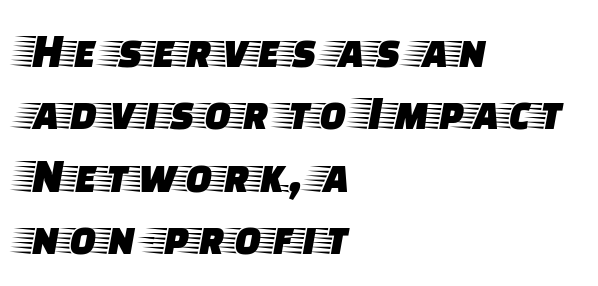
{"serif": "yes", "width": "wide", "stroke_contrast": "low", "x_height": "large", "monospaced": "no", "underline": "no", "align": "left", "line_spacing": "normal", "line_spacing_ratio": 1.25, "letter_spacing": "normal", "letter_spacing_em": 0.0, "glyph_px": 50}
